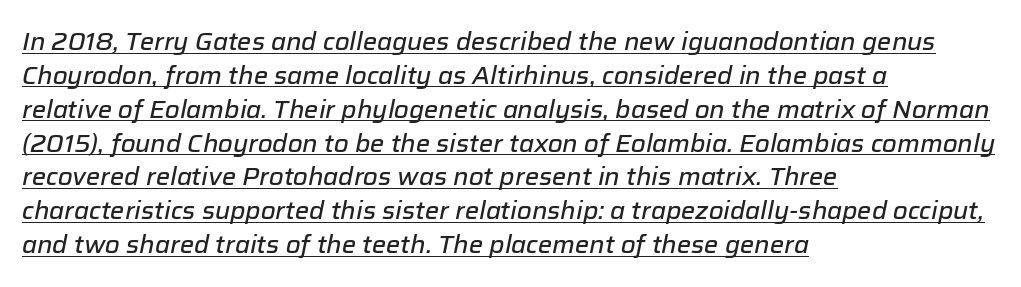
The image shows 24 px text type, italic (leaning right); set left-aligned, normal line spacing (1.41x), normal letter spacing, underlined.
